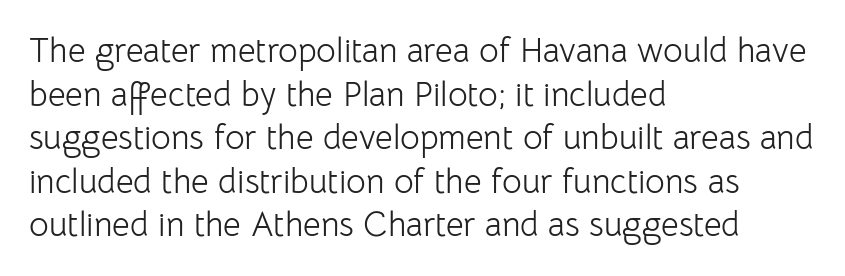
Q: Is the text bold? A: No.
Q: Is the text italic (slanted)? A: No, it is upright.
Q: Is the typeface a serif or a sans-serif typeface? A: Sans-serif.
Q: Is the text underlined? A: No.
Q: How is the paragraph aligned? A: Left-aligned.
Q: Is the spacing between letters normal or unusually wide? A: Normal.
Q: Is the spacing between lines tight, normal or loose? A: Normal.
Q: Width (condensed, normal, or wide)? A: Normal.
Q: Stroke contrast? A: Low.
Q: x-height? A: Medium.
Q: Monospaced? A: No.
